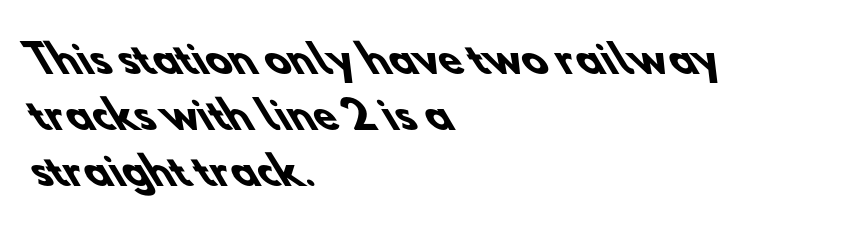
The image shows 37 px heavy sans-serif type; set left-aligned, normal line spacing (1.51x), normal letter spacing, not underlined; low stroke contrast and a small x-height.
